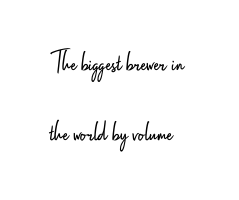
The rendering keeps characters at their native spacing. No letter is thick-stroked: the sample isn't bold. Varying glyph widths throughout — classic text-font behaviour. Anything drawn beneath the words? Only blank space.
